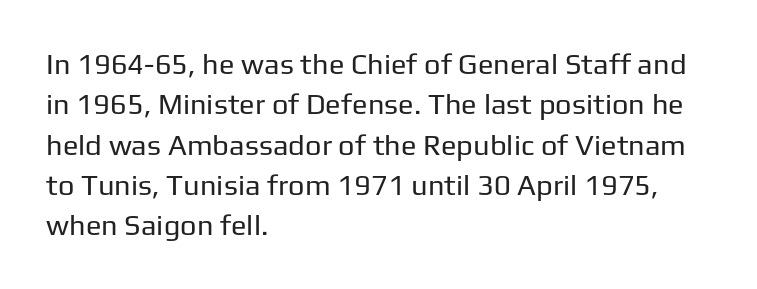
Q: Is the text bold? A: No.
Q: Is the text italic (slanted)? A: No, it is upright.
Q: Is the typeface a serif or a sans-serif typeface? A: Sans-serif.
Q: Is the text underlined? A: No.
Q: How is the paragraph aligned? A: Left-aligned.
Q: Is the spacing between letters normal or unusually wide? A: Normal.
Q: Is the spacing between lines tight, normal or loose? A: Normal.
Q: Width (condensed, normal, or wide)? A: Normal.
Q: Stroke contrast? A: Low.
Q: x-height? A: Medium.
Q: Monospaced? A: No.
